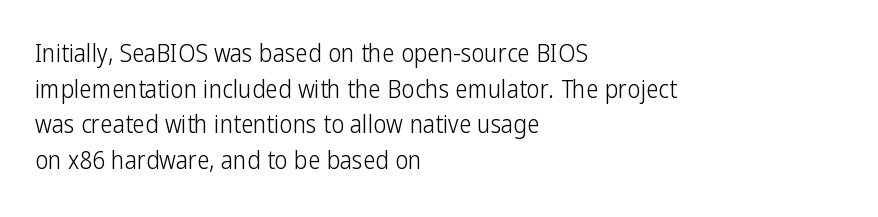
The image shows 25 px text type, upright; set left-aligned, normal line spacing (1.43x), normal letter spacing, not underlined.
